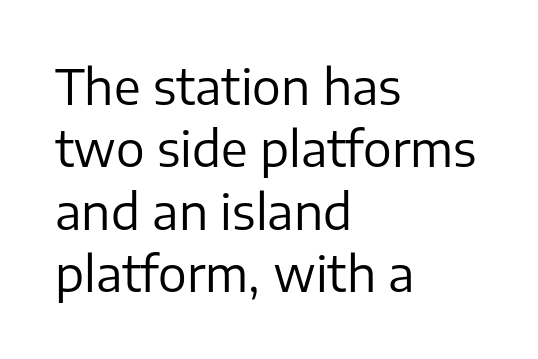
You can tell from the bare stems that sans-serif type was used. Each letter keeps its own natural width here, so spacing adapts to shape. A student would call this left alignment; a typographer would say flush left, rag right. The type is set solid horizontally, with unmodified tracking. Every stem runs plumb, perpendicular to the baseline. Plain, unruled lines of type.
